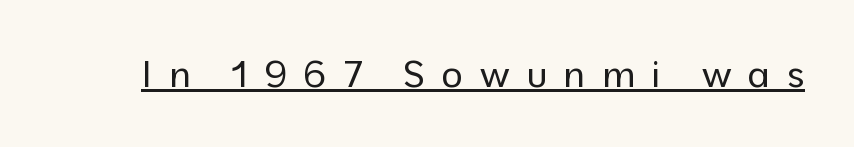
Q: Is the text bold? A: No.
Q: Is the text italic (slanted)? A: No, it is upright.
Q: Is the typeface a serif or a sans-serif typeface? A: Sans-serif.
Q: Is the text underlined? A: Yes.
Q: Is the spacing between letters normal or unusually wide? A: Unusually wide.
Q: Width (condensed, normal, or wide)? A: Normal.
Q: Stroke contrast? A: Low.
Q: x-height? A: Medium.
Q: Monospaced? A: No.
